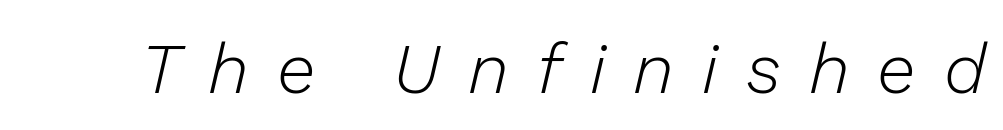
Do the characters align in a grid? No, the font is proportional. Short note: letters widely spaced. Counters stay open thanks to moderate or lighter strokes. Decoration check: the copy has no underline. These lines were composed using italics.
